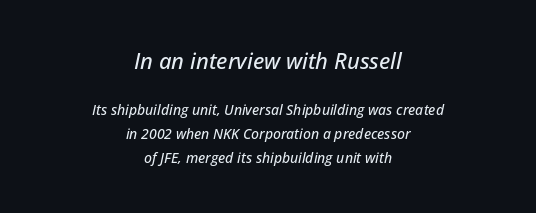
{"italic": "yes", "lean": "right", "slant_degrees": 12, "underline": "no", "align": "center", "line_spacing": "normal", "line_spacing_ratio": 1.7, "letter_spacing": "normal", "letter_spacing_em": 0.0, "larger_block": "first", "size_ratio": 1.57, "glyph_px": 22}
